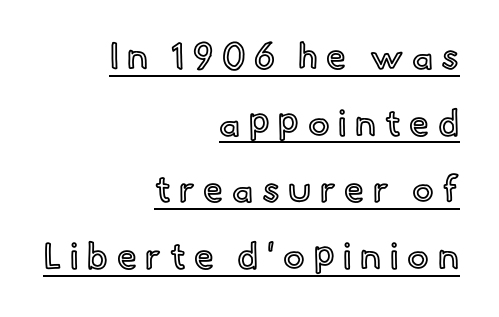
The letters advance in unequal steps, a hallmark of proportional type. The lettering holds an erect, upright posture throughout. Casual observation: everything's shoved over to the right. Between one letter and the next there's a generous, obvious gap.
